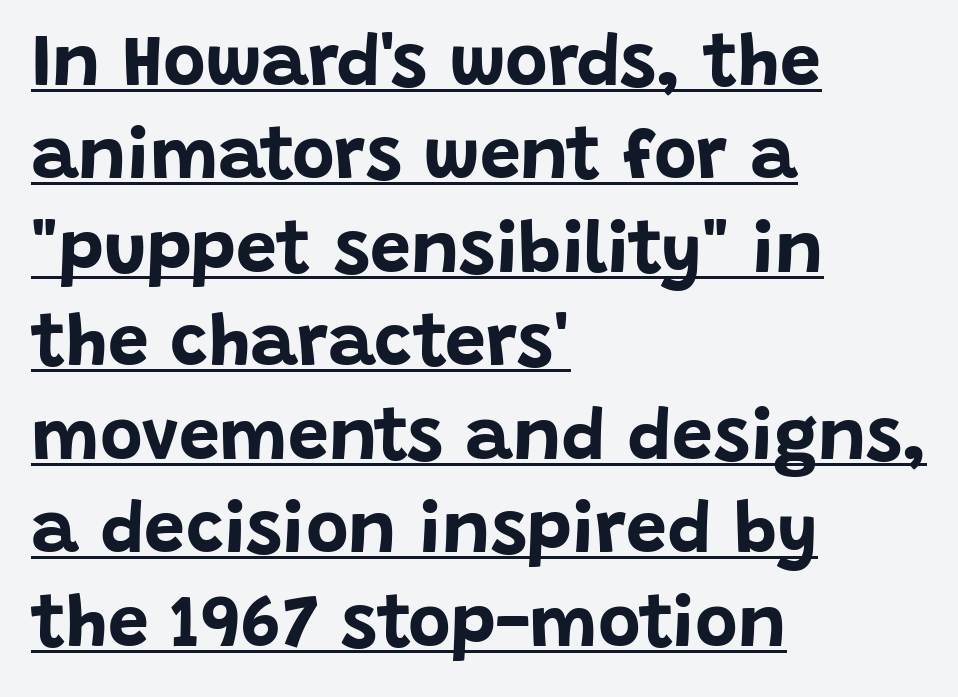
The image shows 73 px bold sans-serif type, upright; set left-aligned, normal line spacing (1.28x), normal letter spacing, underlined; low stroke contrast and a large x-height.
